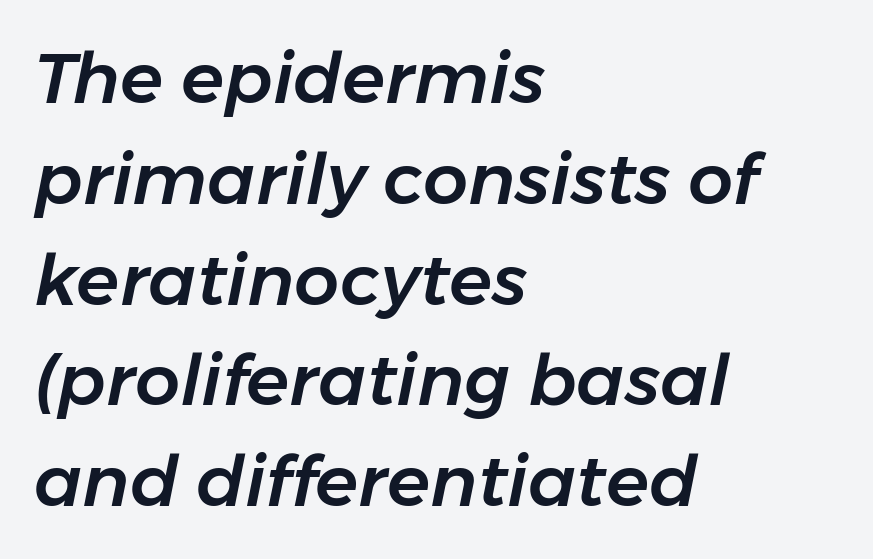
{"italic": "yes", "lean": "right", "slant_degrees": 11, "width": "normal", "stroke_contrast": "low", "x_height": "medium", "monospaced": "no", "underline": "no", "align": "left", "line_spacing": "normal", "line_spacing_ratio": 1.42, "letter_spacing": "normal", "letter_spacing_em": 0.0, "glyph_px": 71}
